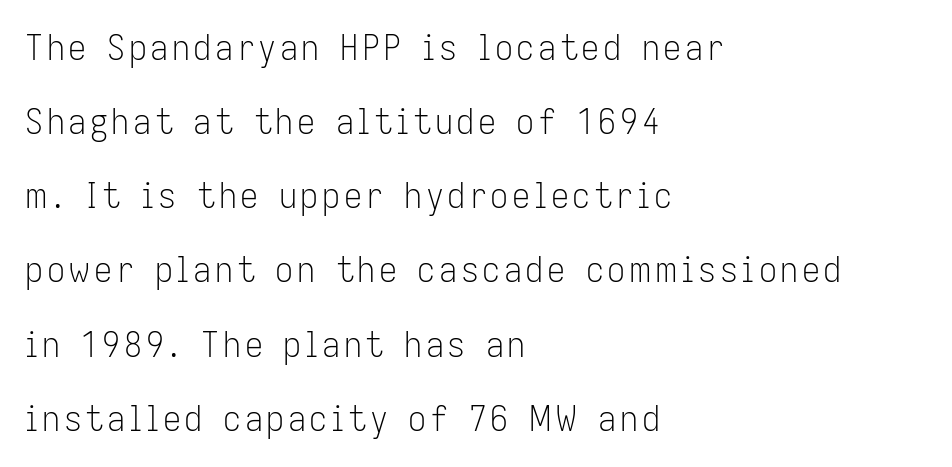
{"serif": "no", "italic": "no", "bold": "no", "weight": "light", "width": "condensed", "stroke_contrast": "low", "x_height": "medium", "monospaced": "no", "underline": "no", "align": "left", "line_spacing": "loose", "line_spacing_ratio": 2.06, "glyph_px": 36}
